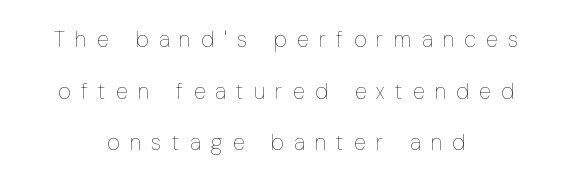
{"italic": "no", "bold": "no", "underline": "no", "align": "center", "line_spacing": "loose", "line_spacing_ratio": 2.35, "letter_spacing": "wide", "letter_spacing_em": 0.47, "glyph_px": 22}
